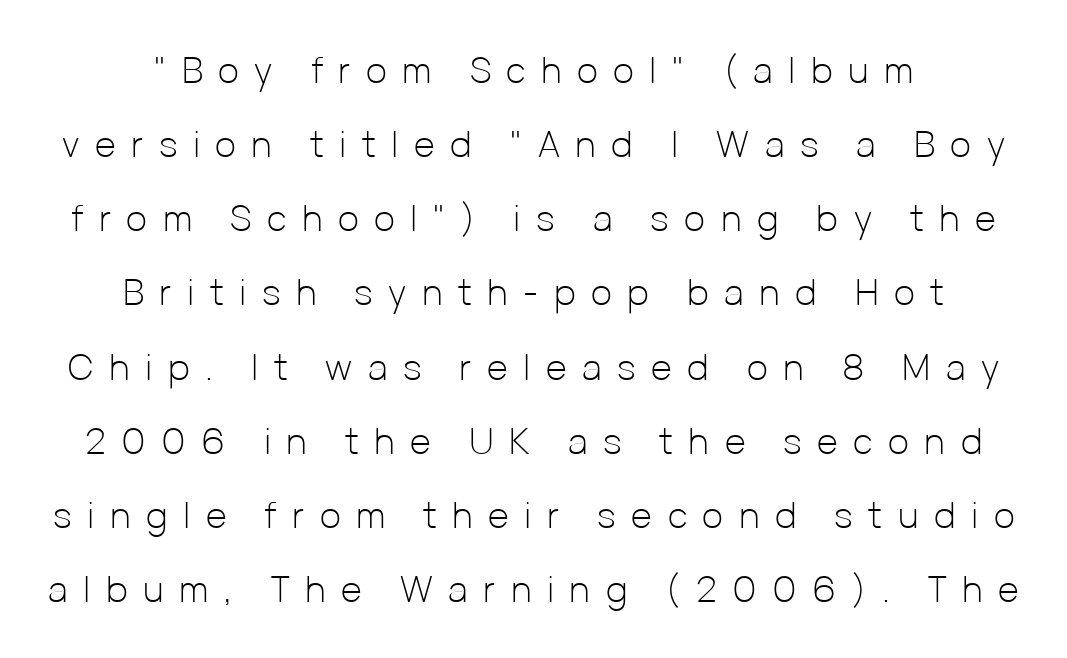
The letters stand upright; this is a roman face. There is plenty of visible air inserted between adjacent glyphs. Leading: increased. Plain, unruled lines of type. A typesetter would label this face a sans. The passage shown is not bold in any degree.
